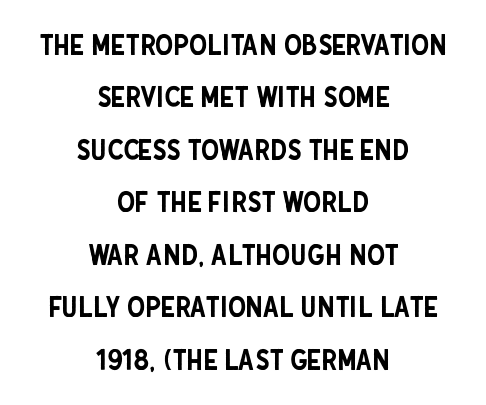
Has an underline been added? It has not. The lines are quadded center. What stands out about the letter spacing? Nothing — it is the standard amount. Varying glyph widths throughout — classic text-font behaviour. In terms of posture, this sample is upright.
